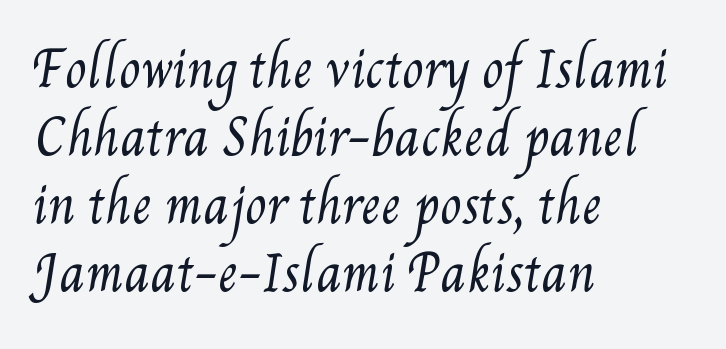
The image shows 49 px regular-weight, condensed type; set left-aligned, normal line spacing (1.39x), normal letter spacing, not underlined; medium stroke contrast and a small x-height.
